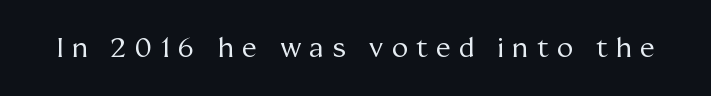
Underline: absent. Nope, not italic — everything's standing straight. Weight: in the light-to-regular range. The line texture is sparse and dotted thanks to wide tracking.
